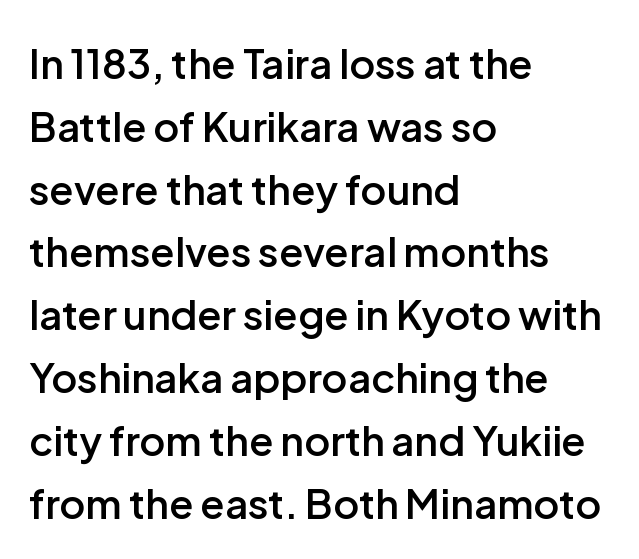
Q: Is the text bold? A: Semi-bold.
Q: Is the text italic (slanted)? A: No, it is upright.
Q: Is the typeface a serif or a sans-serif typeface? A: Sans-serif.
Q: Is the text underlined? A: No.
Q: How is the paragraph aligned? A: Left-aligned.
Q: Is the spacing between letters normal or unusually wide? A: Normal.
Q: Is the spacing between lines tight, normal or loose? A: Normal.
Q: Width (condensed, normal, or wide)? A: Normal.
Q: Stroke contrast? A: Low.
Q: x-height? A: Medium.
Q: Monospaced? A: No.
